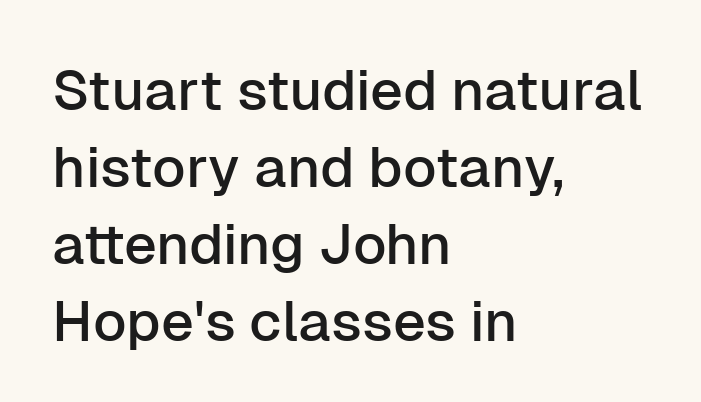
Q: Is the text italic (slanted)? A: No, it is upright.
Q: Is the typeface a serif or a sans-serif typeface? A: Sans-serif.
Q: Is the text underlined? A: No.
Q: How is the paragraph aligned? A: Left-aligned.
Q: Is the spacing between letters normal or unusually wide? A: Normal.
Q: Is the spacing between lines tight, normal or loose? A: Normal.
Q: Width (condensed, normal, or wide)? A: Normal.
Q: Stroke contrast? A: Low.
Q: x-height? A: Medium.
Q: Monospaced? A: No.
